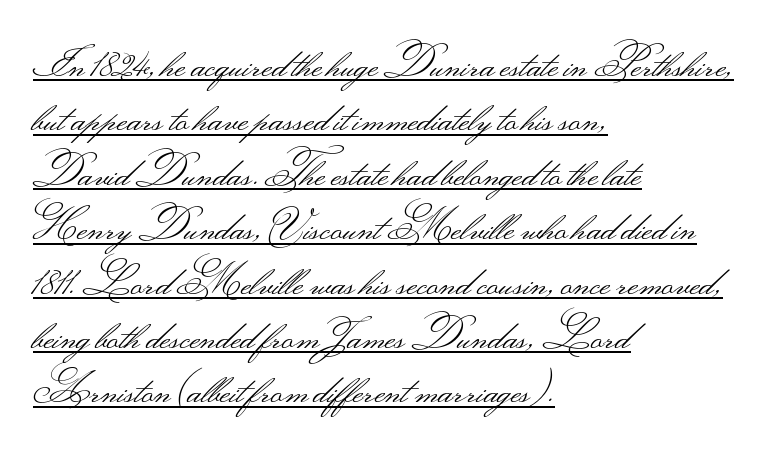
{"serif": "no", "bold": "no", "weight": "light", "width": "wide", "stroke_contrast": "medium", "monospaced": "no", "underline": "yes", "align": "left", "line_spacing": "normal", "line_spacing_ratio": 1.36, "letter_spacing": "normal", "letter_spacing_em": 0.0, "glyph_px": 40}
